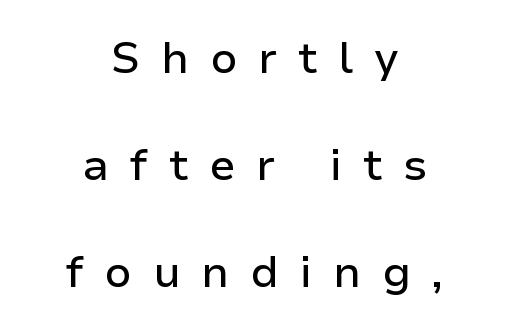
{"serif": "no", "italic": "no", "width": "normal", "stroke_contrast": "low", "x_height": "medium", "monospaced": "no", "underline": "no", "align": "center", "line_spacing": "loose", "line_spacing_ratio": 2.43, "letter_spacing": "wide", "letter_spacing_em": 0.47, "glyph_px": 44}
